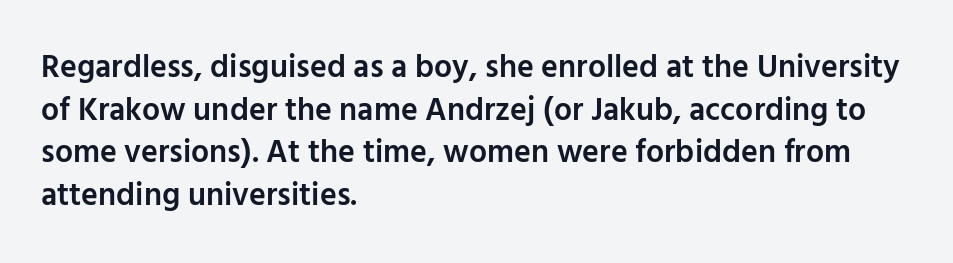
These lines are rendered in a variable-pitch font. This sample keeps an unexceptional amount of space between lines. Observe the absence of serifs on each vertical stroke in this sample. Designer's note — italics off, roman on. No extra tracking has been applied to these lines. Where is the straight margin? On the left.
